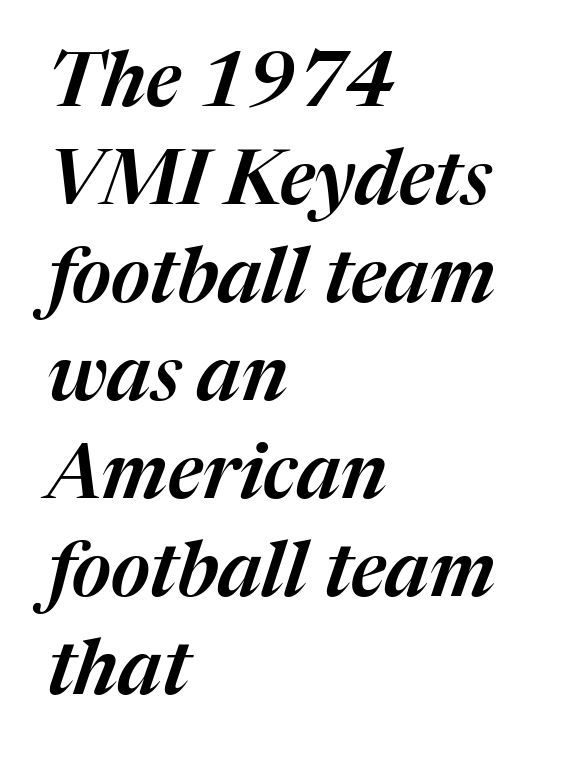
Here the designer chose a conventional face with non-uniform glyph widths. Plain, unruled lines of type. The face used here has a pronounced slope to its letters. The designer left line spacing at the default. This sample uses plain, unmodified letter spacing. Horizontally, the lines are justified to the leading edge only.
